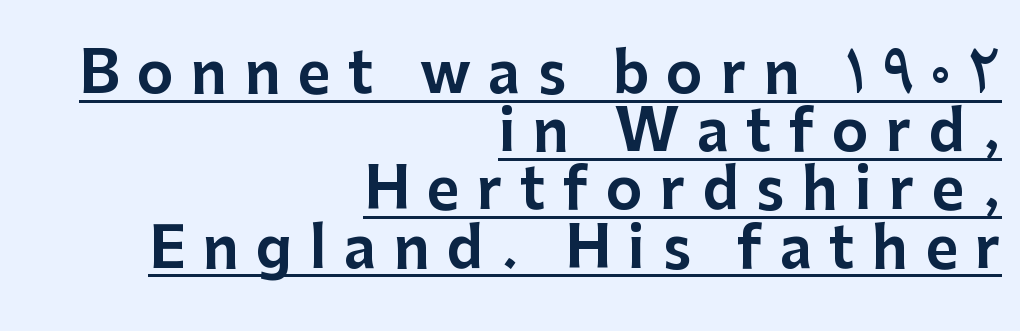
The image shows 56 px sans-serif type, upright; set right-aligned, tight line spacing (1.04x), unusually wide letter spacing (+0.31 em), underlined; low stroke contrast and a medium x-height.
